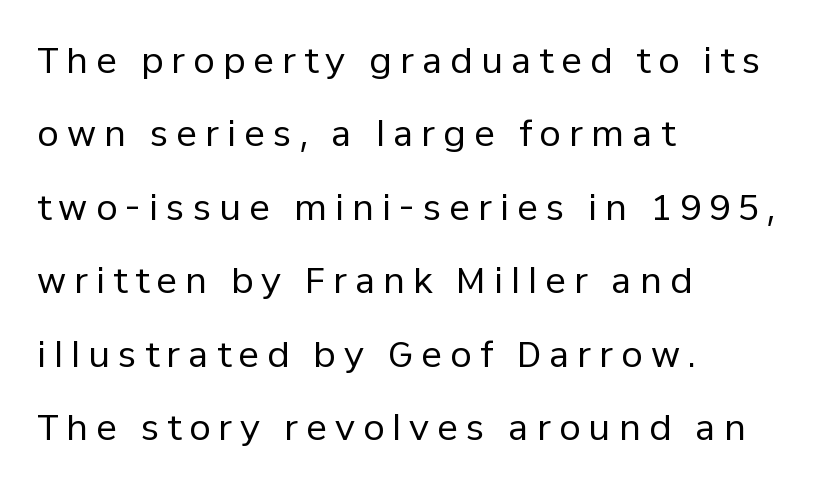
You could not count columns in this text — the font is proportionally spaced. Stroke mass is kept to a normal reading level or below. The words here are not underlined. The rendering inserts visible extra space after every character. Summary of vertical rhythm: relaxed, with wide interline spacing. Designer's note — italics off, roman on.
